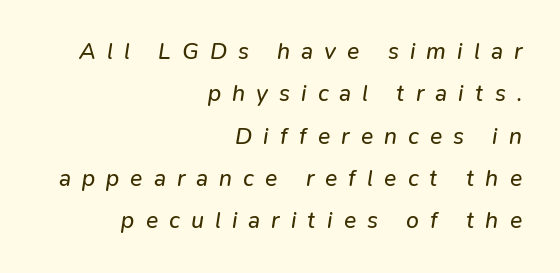
The image shows 23 px text type, italic (leaning right); set right-aligned, line spacing 1.84x, unusually wide letter spacing (+0.48 em), not underlined.
